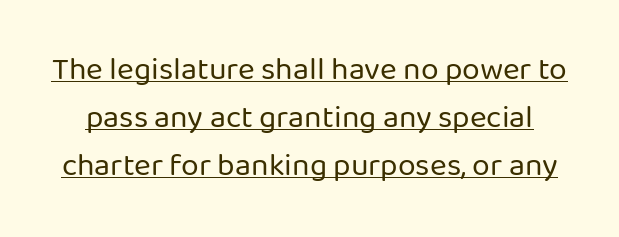
The image shows 32 px regular-weight sans-serif type, upright; set normal line spacing (1.5x), normal letter spacing, underlined; low stroke contrast and a medium x-height.
